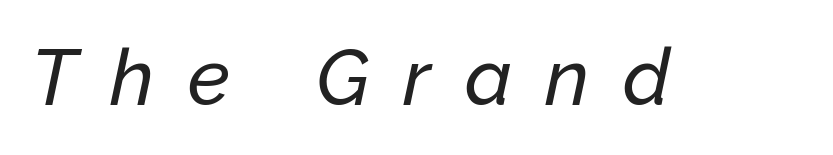
Q: Is the text italic (slanted)? A: Yes, it leans right by about 12 degrees.
Q: Is the text underlined? A: No.
Q: Is the spacing between letters normal or unusually wide? A: Unusually wide.
Q: Width (condensed, normal, or wide)? A: Normal.
Q: Stroke contrast? A: Low.
Q: x-height? A: Medium.
Q: Monospaced? A: No.
